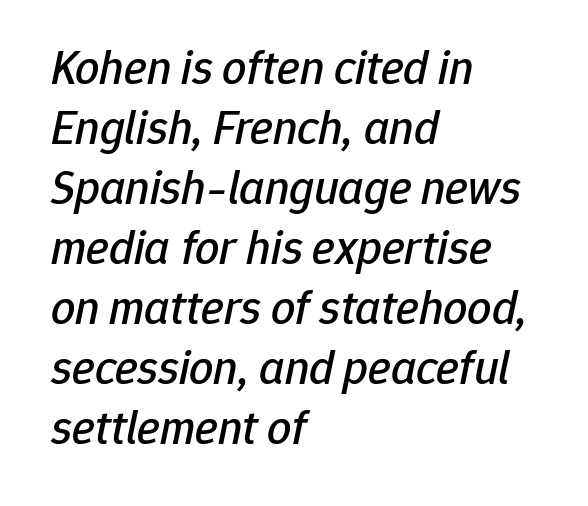
Q: Is the text italic (slanted)? A: Yes, it leans right by about 12 degrees.
Q: Is the text underlined? A: No.
Q: How is the paragraph aligned? A: Left-aligned.
Q: Is the spacing between letters normal or unusually wide? A: Normal.
Q: Is the spacing between lines tight, normal or loose? A: Normal.
Q: Width (condensed, normal, or wide)? A: Normal.
Q: Stroke contrast? A: Low.
Q: x-height? A: Medium.
Q: Monospaced? A: No.
